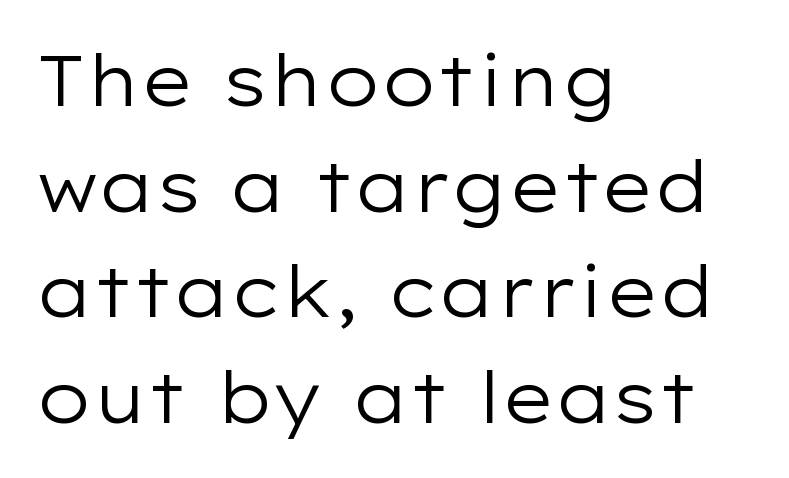
Q: Is the text bold? A: No.
Q: Is the text italic (slanted)? A: No, it is upright.
Q: Is the typeface a serif or a sans-serif typeface? A: Sans-serif.
Q: Is the text underlined? A: No.
Q: How is the paragraph aligned? A: Left-aligned.
Q: Is the spacing between letters normal or unusually wide? A: Normal.
Q: Is the spacing between lines tight, normal or loose? A: Normal.
Q: Width (condensed, normal, or wide)? A: Wide.
Q: Stroke contrast? A: Low.
Q: x-height? A: Medium.
Q: Monospaced? A: No.
